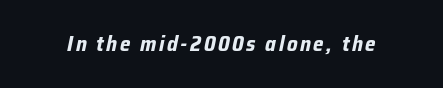
{"italic": "yes", "lean": "right", "slant_degrees": 12, "bold": "yes", "underline": "no", "glyph_px": 21}
